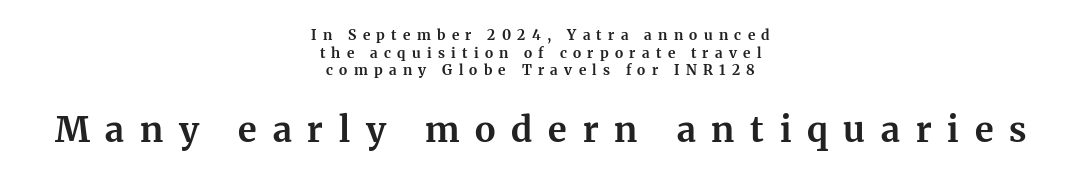
{"serif": "yes", "italic": "no", "bold": "yes", "weight": "bold", "width": "normal", "stroke_contrast": "medium", "x_height": "medium", "monospaced": "no", "underline": "no", "align": "center", "line_spacing": "normal", "line_spacing_ratio": 1.26, "letter_spacing": "wide", "letter_spacing_em": 0.45, "larger_block": "second", "size_ratio": 2.5, "glyph_px": 35}
